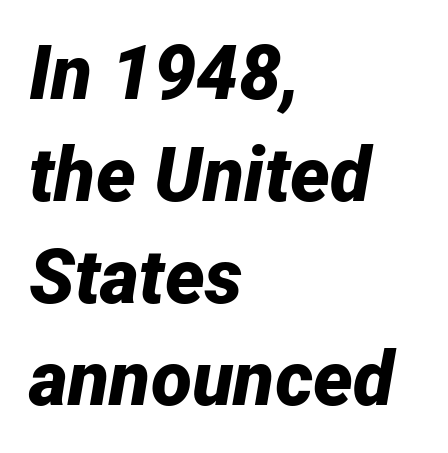
Layout note: lines flush left. Quick note: underline off. A dark, heavy texture on the line: the type is bold. The rendering keeps characters at their native spacing. Note the varied advance widths — an 'i' is clearly narrower than an 'm'.
